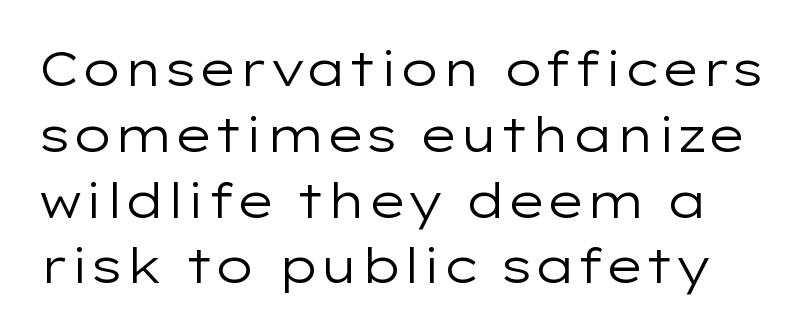
Q: Is the text bold? A: No.
Q: Is the text italic (slanted)? A: No, it is upright.
Q: Is the typeface a serif or a sans-serif typeface? A: Sans-serif.
Q: Is the text underlined? A: No.
Q: Is the spacing between letters normal or unusually wide? A: Normal.
Q: Is the spacing between lines tight, normal or loose? A: Normal.
Q: Width (condensed, normal, or wide)? A: Wide.
Q: Stroke contrast? A: Low.
Q: x-height? A: Medium.
Q: Monospaced? A: No.
